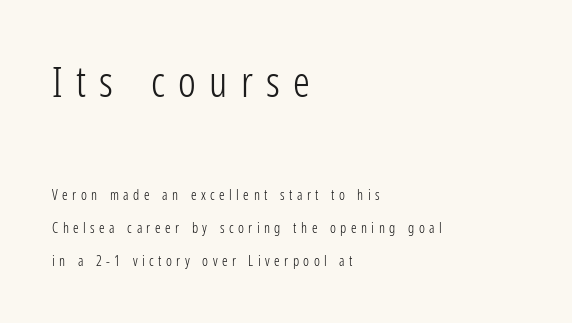
The image shows 42 px light, condensed sans-serif type, upright; set left-aligned, loose line spacing (2.36x), unusually wide letter spacing (+0.32 em), not underlined; the first (top) block is 3.0x larger; low stroke contrast and a medium x-height.
